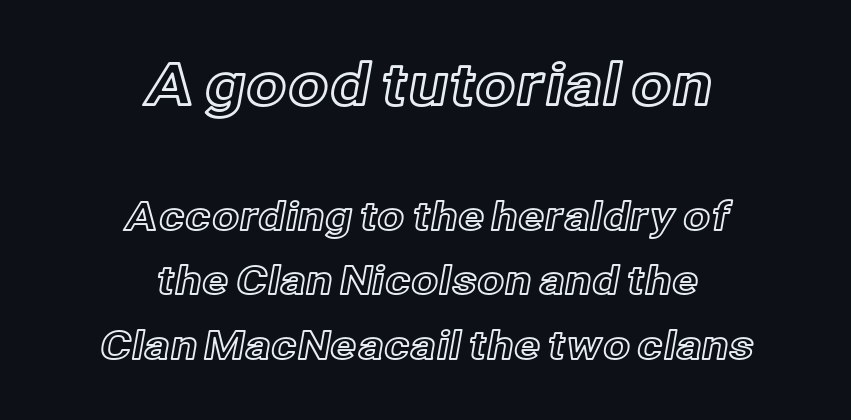
Default kerning and tracking; the words read as compact shapes. A normal amount of white space separates one row of letters from the next. The first block has been scaled up relative to the second. These lines are rendered in a variable-pitch font.
